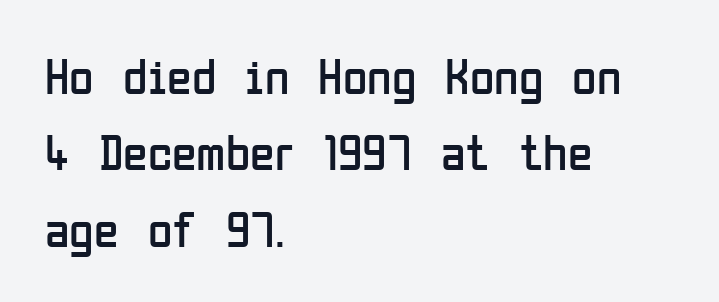
Q: Is the text bold? A: No.
Q: Is the text italic (slanted)? A: No, it is upright.
Q: Is the typeface a serif or a sans-serif typeface? A: Sans-serif.
Q: Is the text underlined? A: No.
Q: How is the paragraph aligned? A: Left-aligned.
Q: Is the spacing between letters normal or unusually wide? A: Normal.
Q: Is the spacing between lines tight, normal or loose? A: Normal.
Q: Width (condensed, normal, or wide)? A: Condensed.
Q: Stroke contrast? A: Low.
Q: x-height? A: Medium.
Q: Monospaced? A: No.
